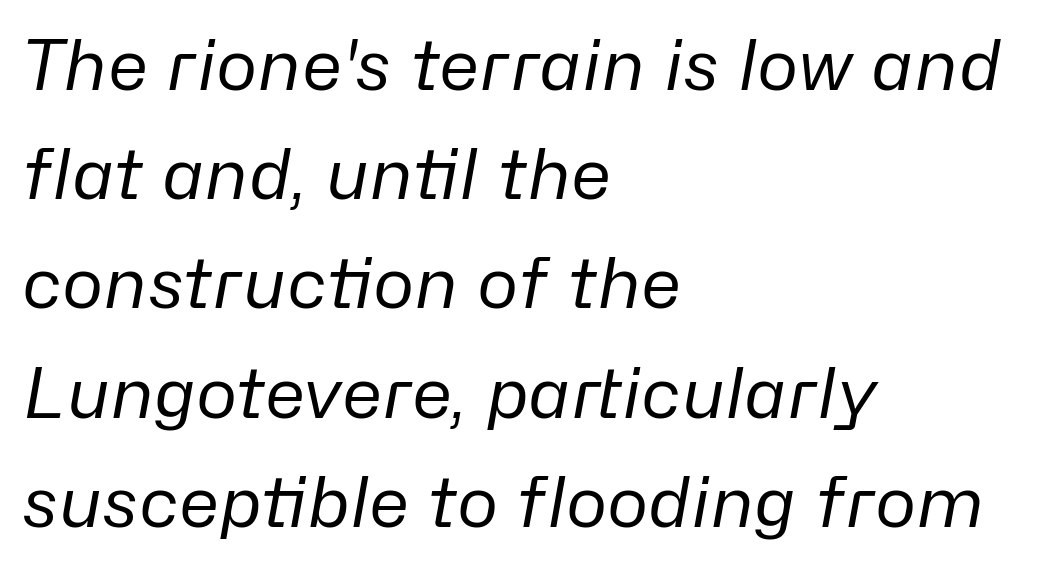
{"italic": "yes", "lean": "right", "slant_degrees": 10, "bold": "no", "weight": "regular", "width": "normal", "stroke_contrast": "low", "x_height": "medium", "monospaced": "no", "underline": "no", "align": "left", "line_spacing": "normal", "line_spacing_ratio": 1.56, "letter_spacing": "normal", "letter_spacing_em": 0.0, "glyph_px": 70}
